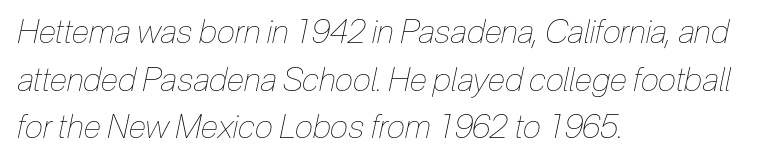
{"italic": "yes", "lean": "right", "slant_degrees": 12, "bold": "no", "weight": "thin", "width": "condensed", "stroke_contrast": "low", "x_height": "medium", "monospaced": "no", "underline": "no", "align": "left", "line_spacing": "normal", "line_spacing_ratio": 1.44, "letter_spacing": "normal", "letter_spacing_em": 0.0, "glyph_px": 33}
